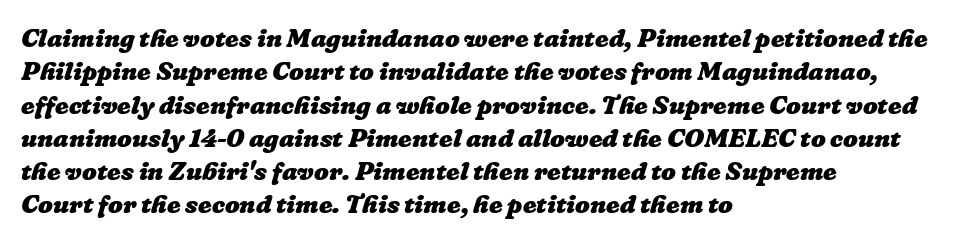
The image shows 26 px bold type; set left-aligned, normal line spacing (1.28x), normal letter spacing, not underlined.
